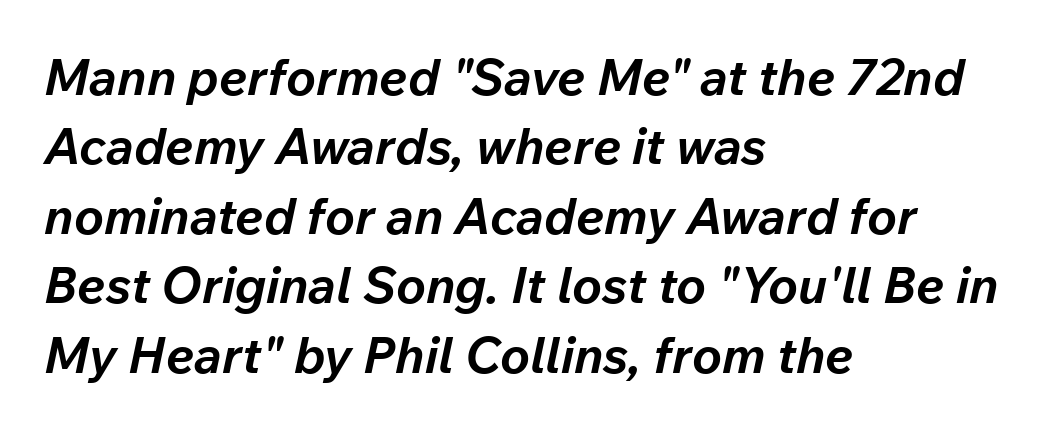
Layout note: lines flush left. Nothing unusual about the tracking: characters are spaced as the font intends. Normally led — the rows are evenly, conventionally spaced. Spacing verdict: proportional, widths tailored to each character.
